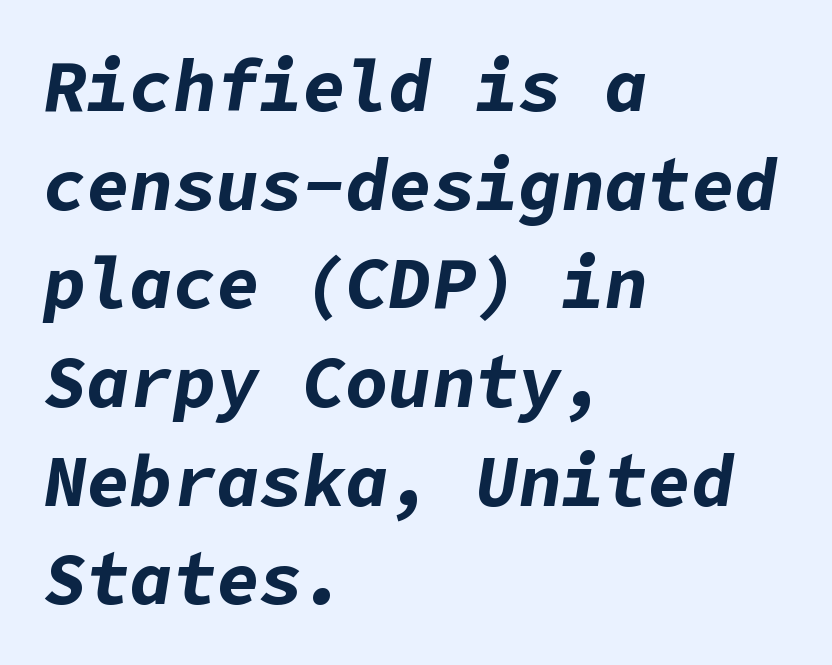
Short and long lines alike share a common starting point at left. The font is running at its bold setting. Tracking here is standard; glyphs follow each other at the usual distance. The line-height multiplier appears to be the usual default. Each row of text sits above clean, open space.
